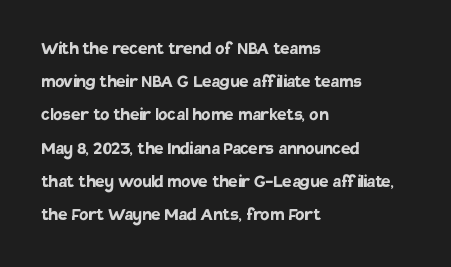
{"italic": "no", "bold": "yes", "underline": "no", "align": "left", "line_spacing": "normal", "line_spacing_ratio": 1.58, "letter_spacing": "normal", "letter_spacing_em": 0.0, "glyph_px": 21}
